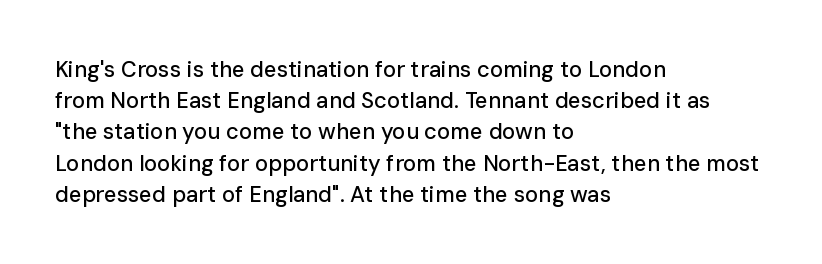
The image shows 22 px text type, upright; set left-aligned, normal line spacing (1.42x), normal letter spacing, not underlined.
